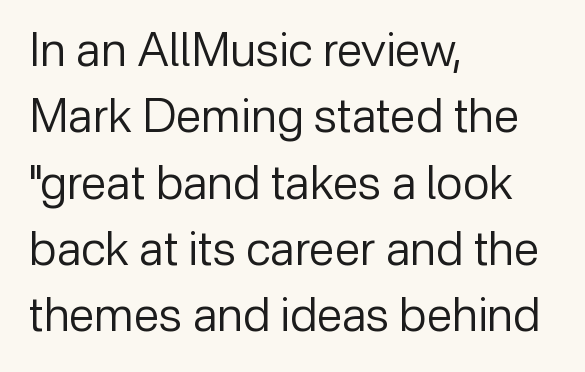
The image shows 47 px regular-weight sans-serif type, upright; set left-aligned, normal line spacing (1.41x), normal letter spacing, not underlined; low stroke contrast and a medium x-height.
